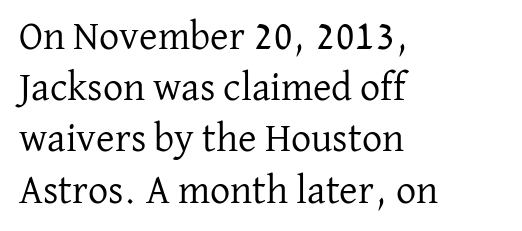
The image shows 40 px regular-weight serif type, upright; set left-aligned, normal line spacing (1.28x), normal letter spacing, not underlined; low stroke contrast and a medium x-height.
